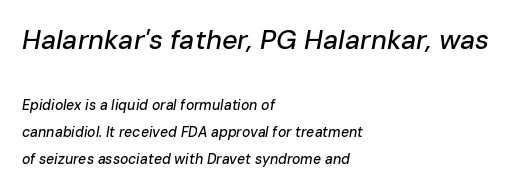
{"italic": "yes", "lean": "right", "slant_degrees": 10, "underline": "no", "align": "left", "line_spacing": "loose", "line_spacing_ratio": 1.93, "letter_spacing": "normal", "letter_spacing_em": 0.0, "larger_block": "first", "size_ratio": 1.93, "glyph_px": 27}
